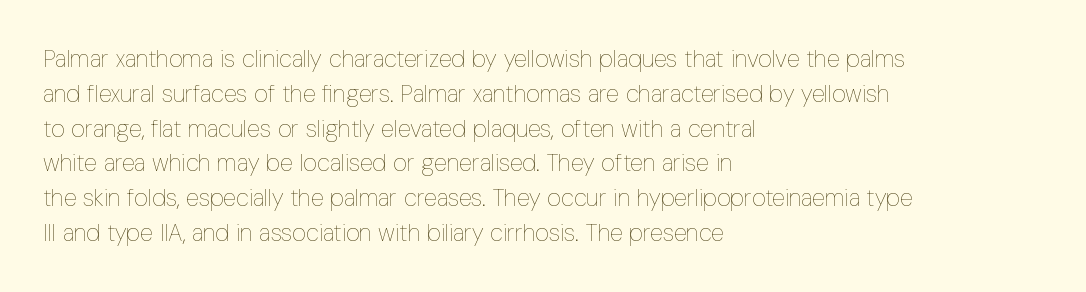
Q: Is the text bold? A: No.
Q: Is the text italic (slanted)? A: No, it is upright.
Q: Is the text underlined? A: No.
Q: How is the paragraph aligned? A: Left-aligned.
Q: Is the spacing between letters normal or unusually wide? A: Normal.
Q: Is the spacing between lines tight, normal or loose? A: Normal.
